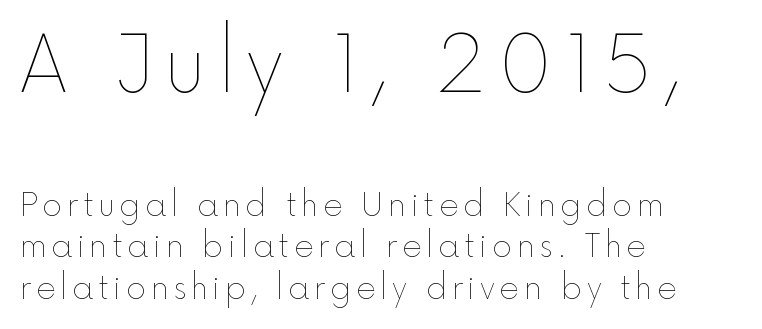
Q: Is the text bold? A: No.
Q: Is the text italic (slanted)? A: No, it is upright.
Q: Is the text underlined? A: No.
Q: How is the paragraph aligned? A: Left-aligned.
Q: Is the spacing between lines tight, normal or loose? A: Normal.
Q: Which block of text is set in a larger size, the first (top) or the second (bottom)? A: The first (top) one.
Q: Width (condensed, normal, or wide)? A: Normal.
Q: x-height? A: Medium.
Q: Monospaced? A: No.
